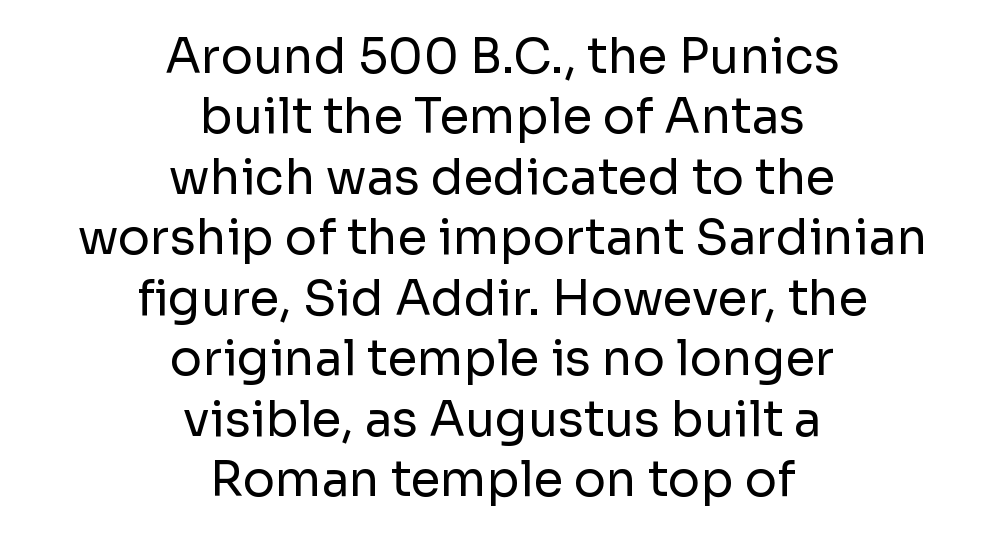
Q: Is the text bold? A: No.
Q: Is the text italic (slanted)? A: No, it is upright.
Q: Is the typeface a serif or a sans-serif typeface? A: Sans-serif.
Q: Is the text underlined? A: No.
Q: How is the paragraph aligned? A: Centered.
Q: Is the spacing between letters normal or unusually wide? A: Normal.
Q: Is the spacing between lines tight, normal or loose? A: Normal.
Q: Width (condensed, normal, or wide)? A: Normal.
Q: Stroke contrast? A: Low.
Q: x-height? A: Medium.
Q: Monospaced? A: No.
